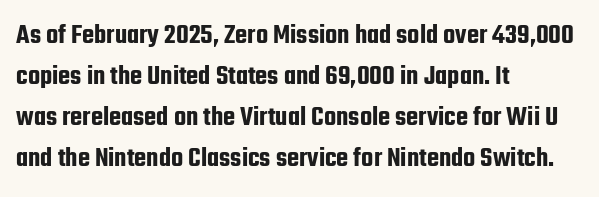
The image shows 28 px condensed sans-serif type, upright; set left-aligned, normal line spacing (1.47x), normal letter spacing, not underlined; low stroke contrast and a medium x-height.
